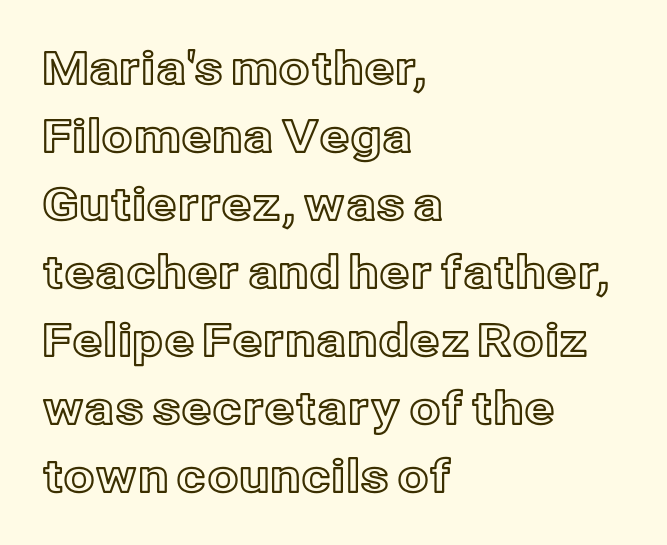
{"italic": "no", "width": "normal", "x_height": "medium", "monospaced": "no", "underline": "no", "align": "left", "line_spacing": "normal", "line_spacing_ratio": 1.51, "letter_spacing": "normal", "letter_spacing_em": 0.0, "glyph_px": 45}
